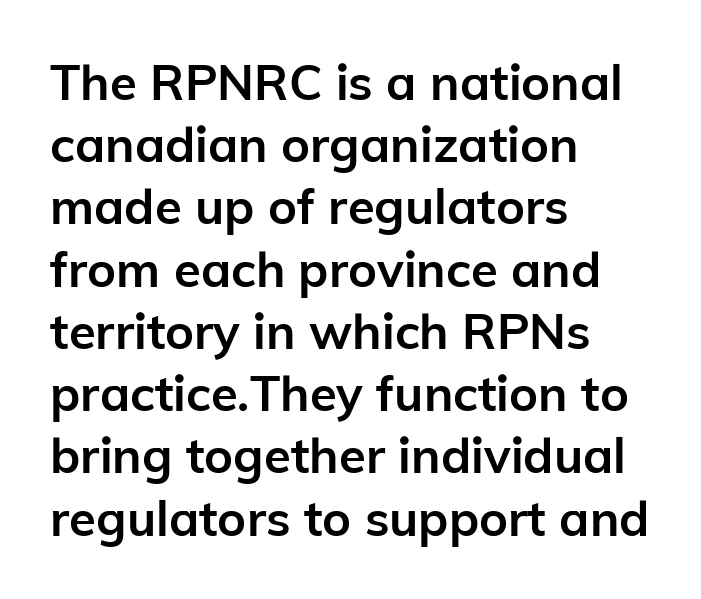
The image shows 49 px semibold sans-serif type, upright; set left-aligned, normal line spacing (1.27x), normal letter spacing, not underlined; low stroke contrast and a medium x-height.
